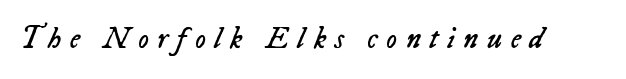
Substantial extra tracking has been applied to these lines. Slanted lettering throughout. No word sits above an underline. Spacing verdict: proportional, widths tailored to each character. Is this a heavy cut? Hardly; it is regular or lighter.
